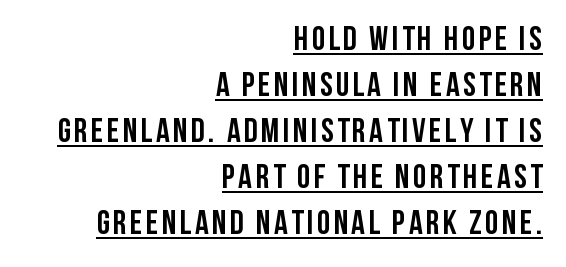
Character widths vary here, with narrow letters taking less room than wide ones. Emphasis is given by a line drawn under the lettering. This rendering employs a face without finishing strokes, i.e., a sans-serif. Alignment: flush right.
